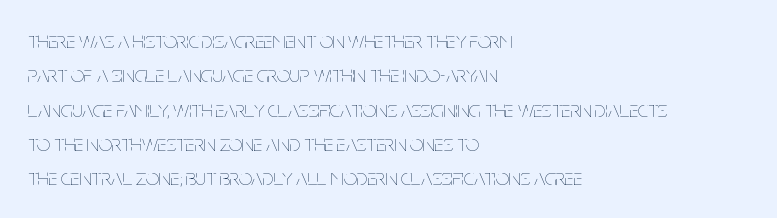
The image shows 23 px text type, upright; set left-aligned, normal line spacing (1.49x), normal letter spacing, not underlined.
